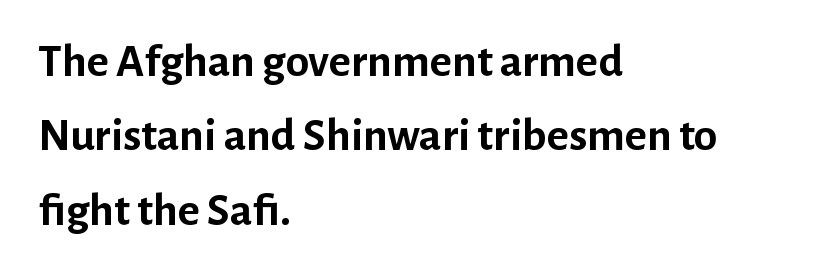
{"serif": "no", "italic": "no", "bold": "yes", "weight": "semibold", "width": "normal", "stroke_contrast": "low", "x_height": "medium", "monospaced": "no", "underline": "no", "align": "left", "line_spacing": "normal", "line_spacing_ratio": 1.58, "letter_spacing": "normal", "letter_spacing_em": 0.0, "glyph_px": 47}
